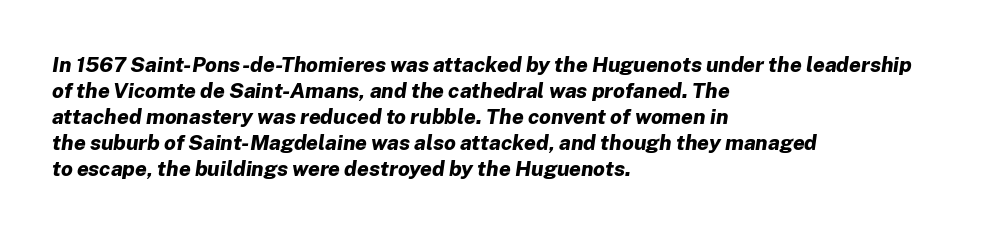
Q: Is the text bold? A: Yes.
Q: Is the text italic (slanted)? A: Yes, it leans right by about 8 degrees.
Q: Is the text underlined? A: No.
Q: How is the paragraph aligned? A: Left-aligned.
Q: Is the spacing between letters normal or unusually wide? A: Normal.
